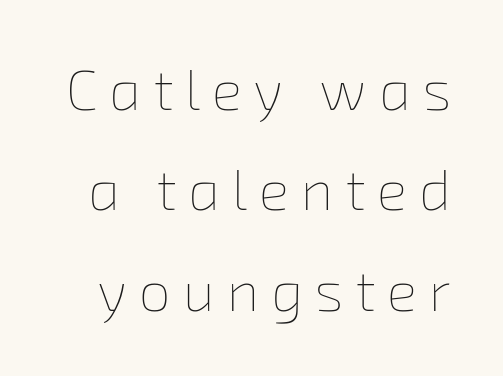
The space beneath each line is pristine and unruled. Proportional: the letters do not fall into vertical columns. The horizontal fit of the characters is loose and conspicuously gappy. The weight would be labelled regular, book, light, or lighter still.
